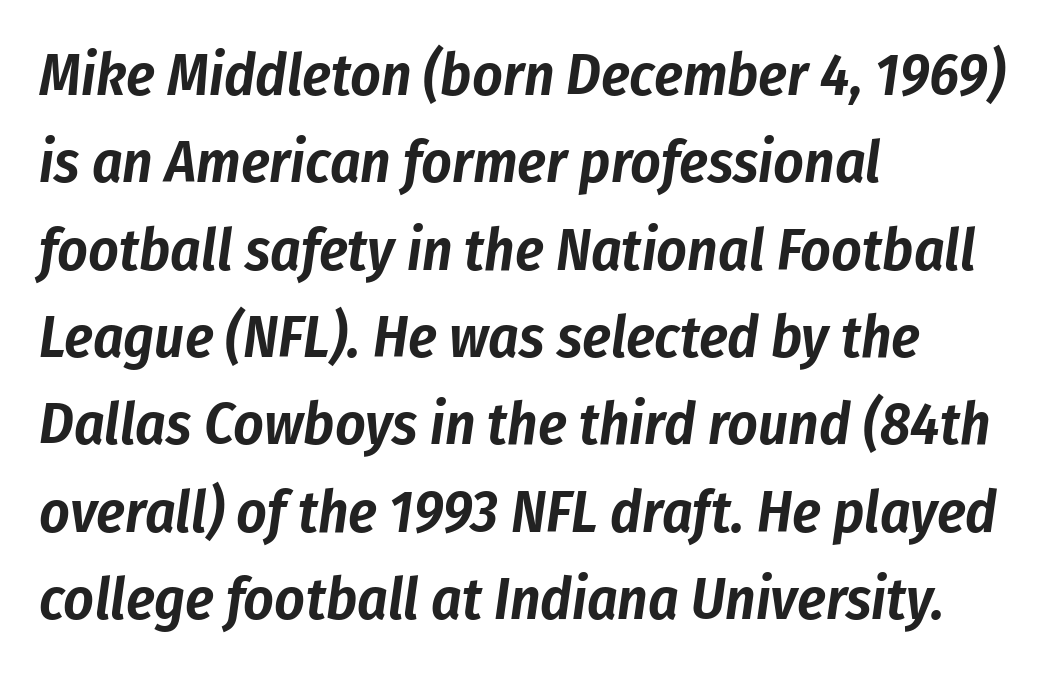
Lines of text with bare space underneath. Is this a fixed-width face? No — the glyphs have proportional, varying widths. No extra tracking has been applied to these lines. Is the type slanted? Yes — the strokes lean at a clear angle.
